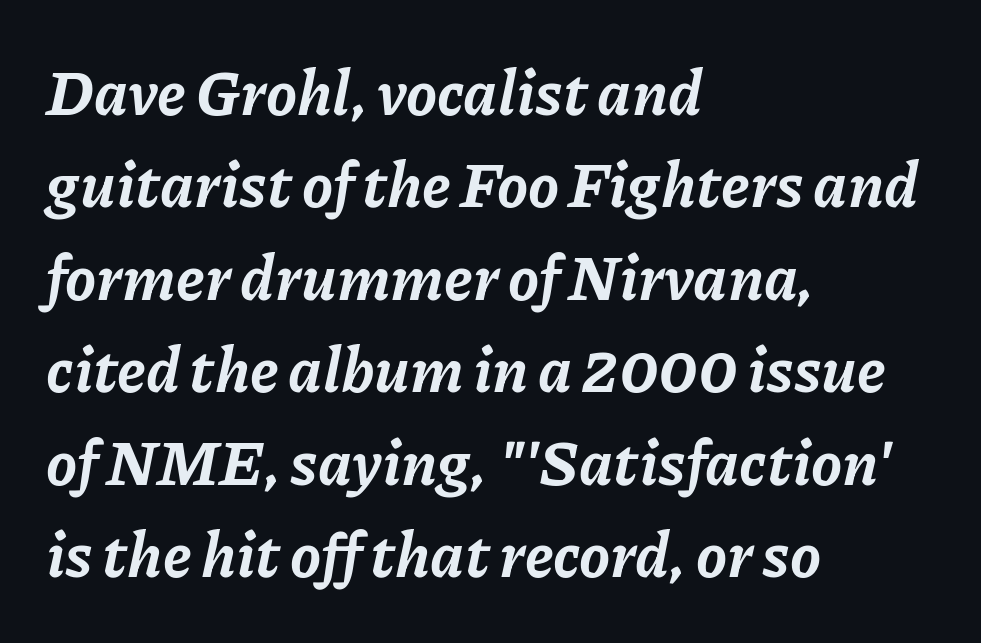
The rendering keeps characters at their native spacing. A normal amount of white space separates one row of letters from the next. The face used here is proportionally spaced, like ordinary book or web type. Typeset ragged right — the left edge is the straight one. You can tell it's italic because the verticals aren't actually vertical. In terms of weight, the rendering is a true, heavy bold.
